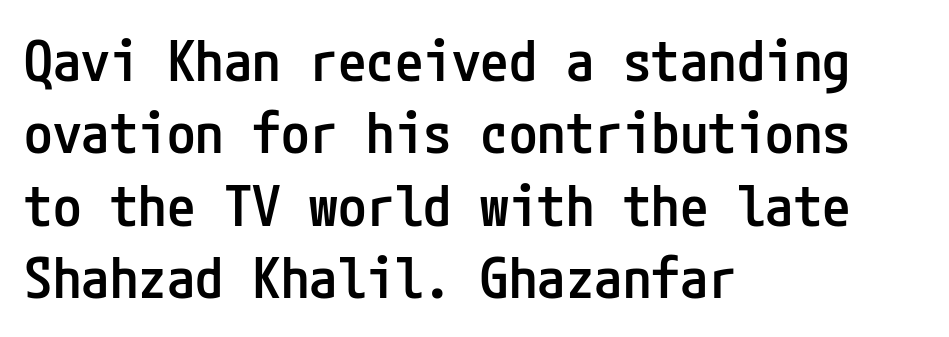
Type without underlining. Every character sits straight up, as roman type does. Standard letterfit; no display-style spreading of the glyphs. The rows are spaced the way most documents space them. Is this a sans? Yes — the strokes have no serifs. Short and long lines alike share a common starting point at left.
